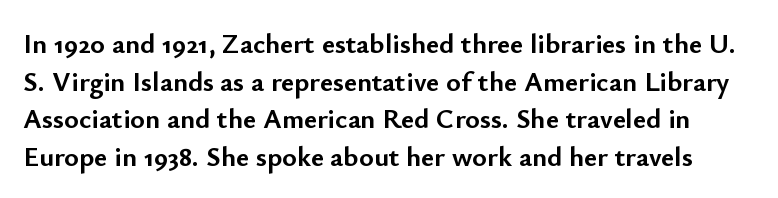
{"serif": "no", "italic": "no", "bold": "yes", "weight": "semibold", "width": "normal", "stroke_contrast": "low", "x_height": "small", "monospaced": "no", "underline": "no", "line_spacing": "normal", "line_spacing_ratio": 1.34, "letter_spacing": "normal", "letter_spacing_em": 0.0, "glyph_px": 28}
